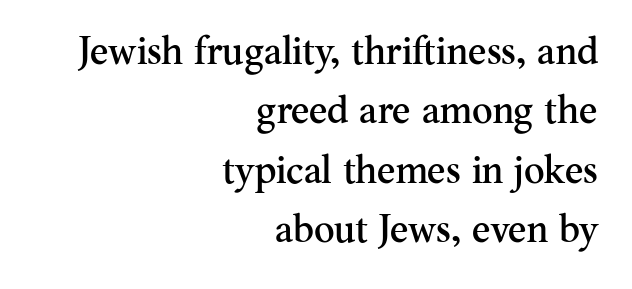
{"serif": "yes", "italic": "no", "width": "normal", "stroke_contrast": "medium", "x_height": "small", "monospaced": "no", "underline": "no", "align": "right", "line_spacing": "normal", "line_spacing_ratio": 1.52, "letter_spacing": "normal", "letter_spacing_em": 0.0, "glyph_px": 39}
